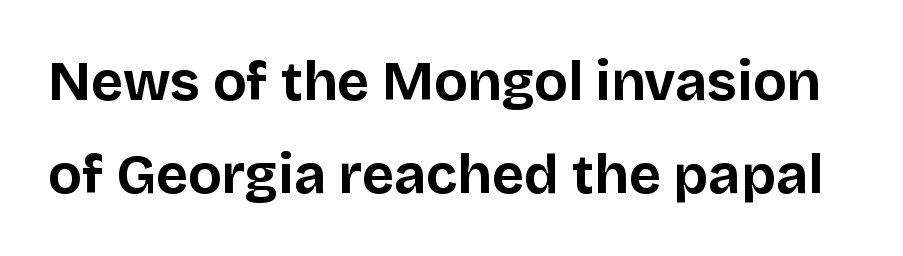
Q: Is the text bold? A: Yes.
Q: Is the text italic (slanted)? A: No, it is upright.
Q: Is the typeface a serif or a sans-serif typeface? A: Sans-serif.
Q: Is the text underlined? A: No.
Q: Is the spacing between letters normal or unusually wide? A: Normal.
Q: Is the spacing between lines tight, normal or loose? A: Normal.
Q: Width (condensed, normal, or wide)? A: Normal.
Q: Stroke contrast? A: Low.
Q: x-height? A: Large.
Q: Monospaced? A: No.
